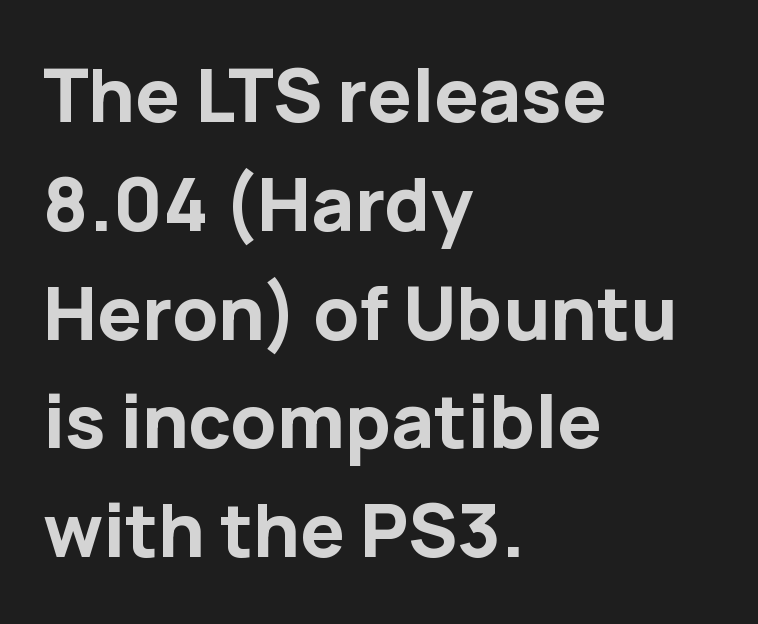
Note the varied advance widths — an 'i' is clearly narrower than an 'm'. This sample keeps an unexceptional amount of space between lines. The strip under each line holds only bare page. The font family rendered here belongs to the sans-serif group.
